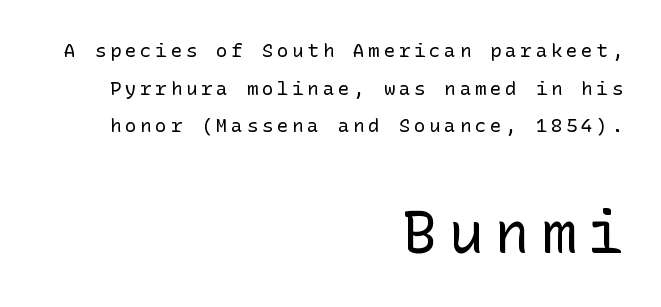
Upright lettering throughout. Unbolded letterforms with no extra heft. If you squint, the bottom block still reads clearly — it's the larger of the two. Each letter's strokes conclude bluntly, with no projecting serifs. Observe the wide spacing: letters keep a clear distance from each other. The baseline area is clear.
